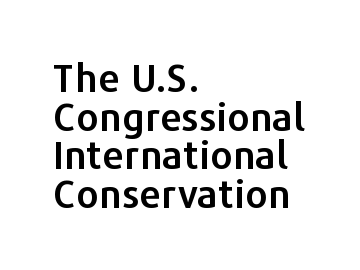
Q: Is the text italic (slanted)? A: No, it is upright.
Q: Is the typeface a serif or a sans-serif typeface? A: Sans-serif.
Q: Is the text underlined? A: No.
Q: How is the paragraph aligned? A: Left-aligned.
Q: Is the spacing between letters normal or unusually wide? A: Normal.
Q: Is the spacing between lines tight, normal or loose? A: Tight.
Q: Width (condensed, normal, or wide)? A: Normal.
Q: Stroke contrast? A: Low.
Q: x-height? A: Medium.
Q: Monospaced? A: No.
